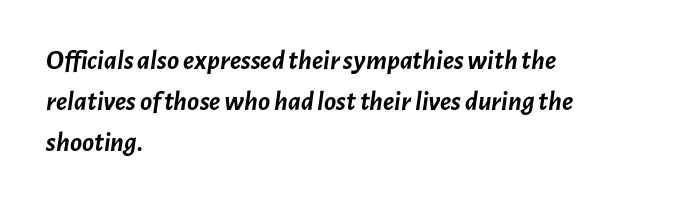
The strip under each line holds only bare page. Each letter keeps its own natural width here, so spacing adapts to shape. Strokes here are thick enough to call this a true bold. The lines sit at an ordinary, default distance from one another.
